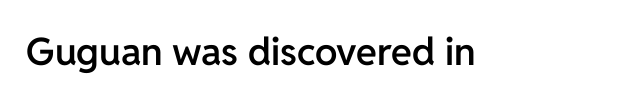
Q: Is the text bold? A: Semi-bold.
Q: Is the text italic (slanted)? A: No, it is upright.
Q: Is the typeface a serif or a sans-serif typeface? A: Sans-serif.
Q: Is the text underlined? A: No.
Q: Is the spacing between letters normal or unusually wide? A: Normal.
Q: Width (condensed, normal, or wide)? A: Normal.
Q: Stroke contrast? A: Low.
Q: x-height? A: Medium.
Q: Monospaced? A: No.
